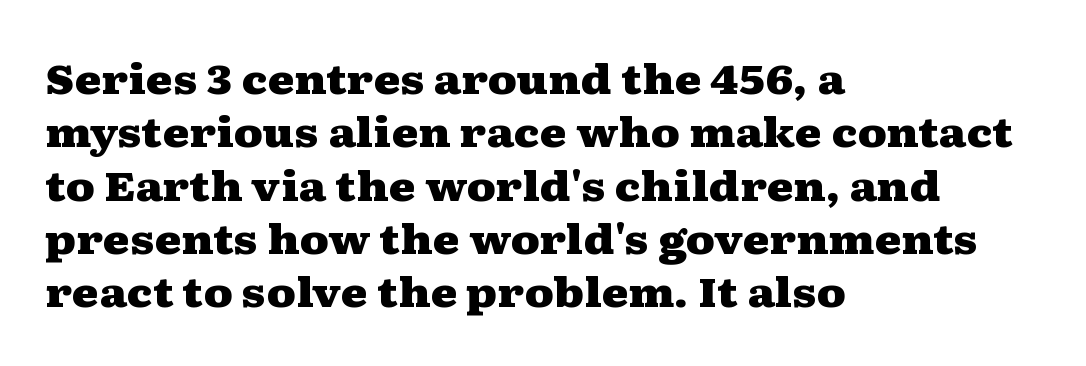
Q: Is the text bold? A: Yes.
Q: Is the text italic (slanted)? A: No, it is upright.
Q: Is the typeface a serif or a sans-serif typeface? A: Serif.
Q: Is the text underlined? A: No.
Q: How is the paragraph aligned? A: Left-aligned.
Q: Is the spacing between letters normal or unusually wide? A: Normal.
Q: Is the spacing between lines tight, normal or loose? A: Normal.
Q: Width (condensed, normal, or wide)? A: Wide.
Q: Stroke contrast? A: Medium.
Q: x-height? A: Medium.
Q: Monospaced? A: No.
